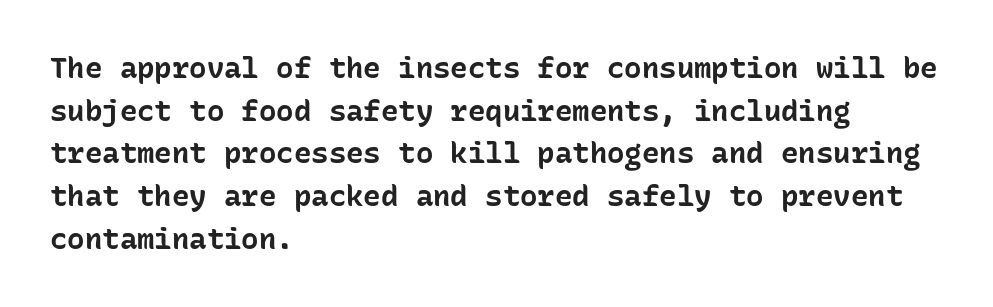
Q: Is the text bold? A: Yes.
Q: Is the text italic (slanted)? A: No, it is upright.
Q: Is the typeface a serif or a sans-serif typeface? A: Sans-serif.
Q: Is the text underlined? A: No.
Q: How is the paragraph aligned? A: Left-aligned.
Q: Is the spacing between letters normal or unusually wide? A: Normal.
Q: Is the spacing between lines tight, normal or loose? A: Normal.
Q: Width (condensed, normal, or wide)? A: Normal.
Q: Stroke contrast? A: Low.
Q: x-height? A: Medium.
Q: Monospaced? A: Yes.
